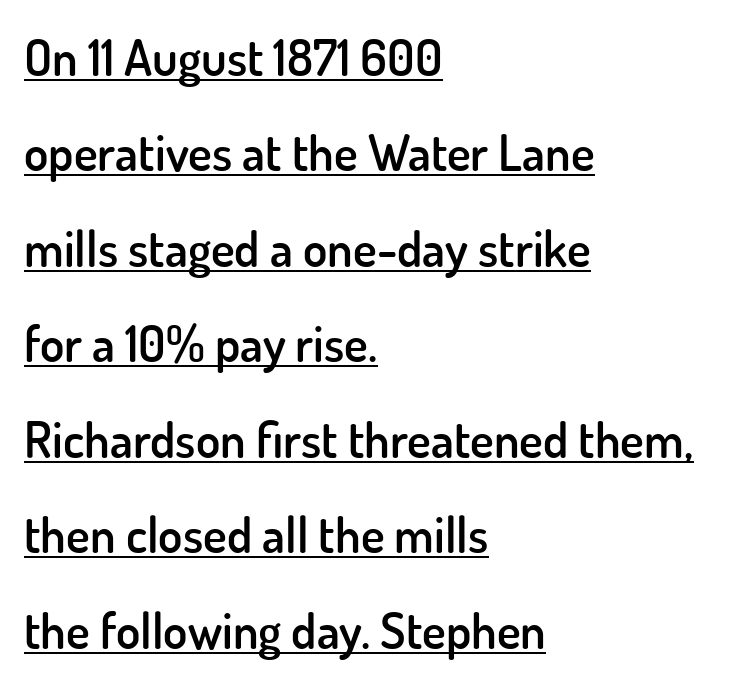
{"serif": "no", "italic": "no", "bold": "semi", "weight": "semibold", "width": "normal", "stroke_contrast": "low", "x_height": "small", "monospaced": "no", "underline": "yes", "align": "left", "line_spacing": "loose", "line_spacing_ratio": 1.91, "letter_spacing": "normal", "letter_spacing_em": 0.0, "glyph_px": 50}
